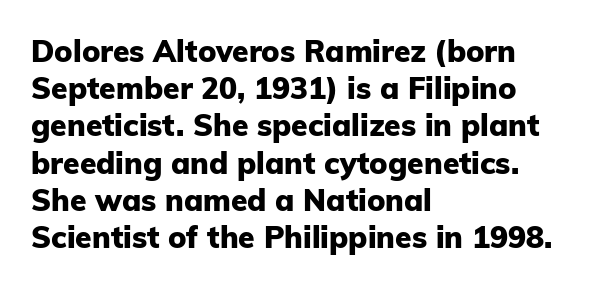
The image shows 30 px heavy sans-serif type, upright; set left-aligned, line spacing 1.24x, normal letter spacing, not underlined; low stroke contrast and a medium x-height.
